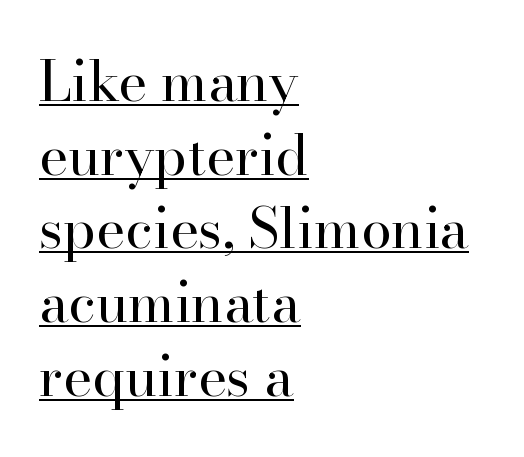
What kind of face is this? One with serifs. The typesetter has applied underlining to the passage shown. Weight: regular or lighter. Posture: vertical. Inter-character spacing is left at the font's built-in metrics. Varying glyph widths throughout — classic text-font behaviour.
